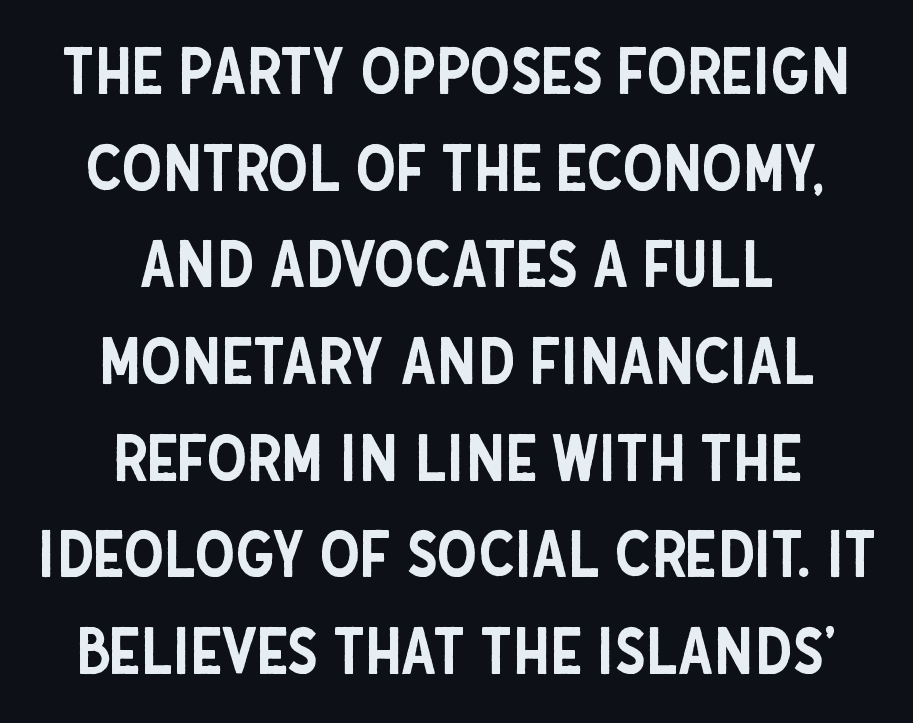
You could call the tracking neutral — neither tight nor loose. Underline: absent. Vertically, the passage feels balanced, rows spaced as you'd expect. Notice how the stems are strictly vertical — no italics here. These lines are rendered in a variable-pitch font.
